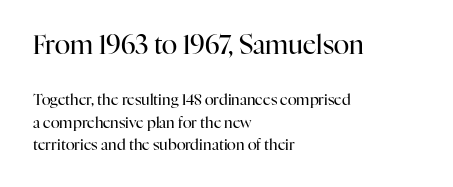
Q: Is the text bold? A: No.
Q: Is the text italic (slanted)? A: No, it is upright.
Q: Is the text underlined? A: No.
Q: How is the paragraph aligned? A: Left-aligned.
Q: Is the spacing between letters normal or unusually wide? A: Normal.
Q: Is the spacing between lines tight, normal or loose? A: Normal.
Q: Which block of text is set in a larger size, the first (top) or the second (bottom)? A: The first (top) one.
